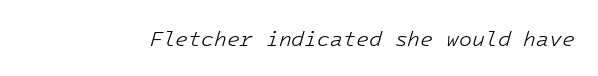
{"italic": "yes", "lean": "right", "slant_degrees": 16, "bold": "no", "underline": "no", "letter_spacing": "normal", "letter_spacing_em": 0.0, "glyph_px": 21}
